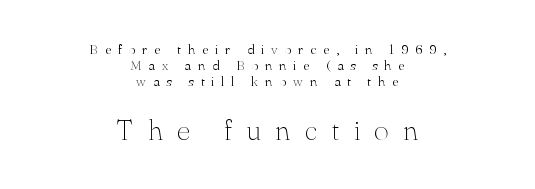
{"serif": "yes", "italic": "no", "bold": "no", "weight": "thin", "width": "normal", "stroke_contrast": "medium", "x_height": "small", "monospaced": "no", "underline": "no", "align": "center", "line_spacing": "tight", "line_spacing_ratio": 1.15, "letter_spacing": "wide", "letter_spacing_em": 0.49, "larger_block": "second", "size_ratio": 2.07, "glyph_px": 29}
